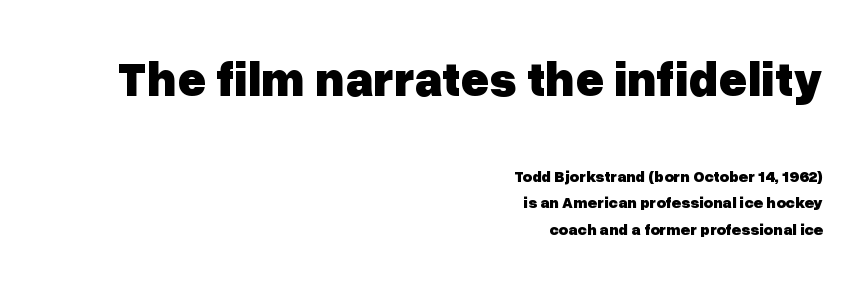
Q: Is the text bold? A: Yes.
Q: Is the text italic (slanted)? A: No, it is upright.
Q: Is the typeface a serif or a sans-serif typeface? A: Sans-serif.
Q: Is the text underlined? A: No.
Q: How is the paragraph aligned? A: Right-aligned.
Q: Is the spacing between letters normal or unusually wide? A: Normal.
Q: Is the spacing between lines tight, normal or loose? A: Normal.
Q: Which block of text is set in a larger size, the first (top) or the second (bottom)? A: The first (top) one.
Q: Width (condensed, normal, or wide)? A: Normal.
Q: Stroke contrast? A: Low.
Q: x-height? A: Medium.
Q: Monospaced? A: No.
